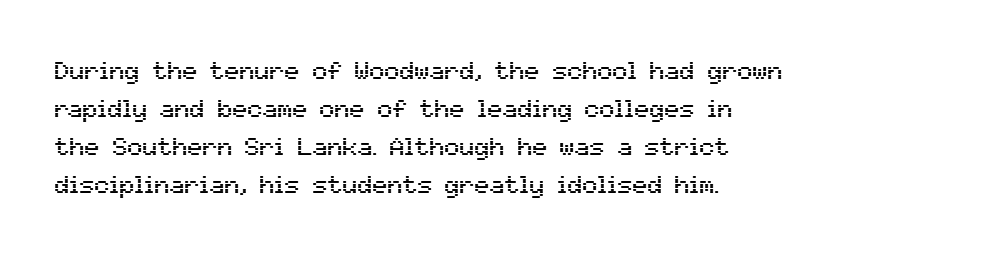
{"italic": "no", "underline": "no", "align": "left", "line_spacing": "normal", "line_spacing_ratio": 1.52, "letter_spacing": "normal", "letter_spacing_em": 0.0, "glyph_px": 25}
